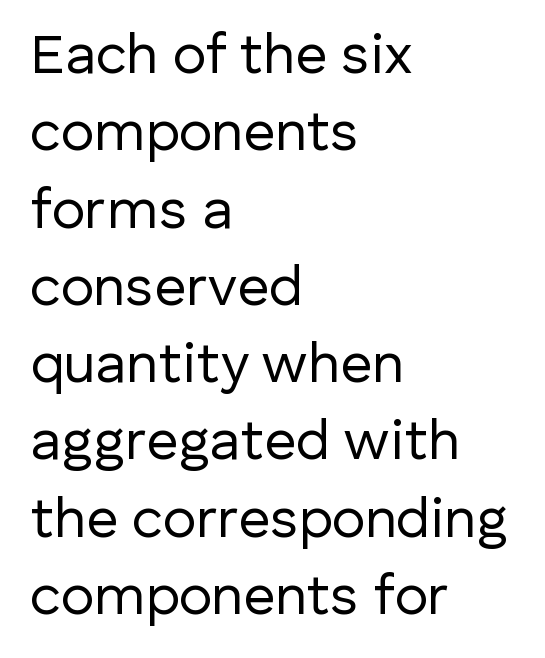
{"serif": "no", "italic": "no", "bold": "no", "weight": "regular", "width": "normal", "stroke_contrast": "low", "x_height": "medium", "monospaced": "no", "underline": "no", "align": "left", "line_spacing": "normal", "line_spacing_ratio": 1.38, "letter_spacing": "normal", "letter_spacing_em": 0.0, "glyph_px": 56}
